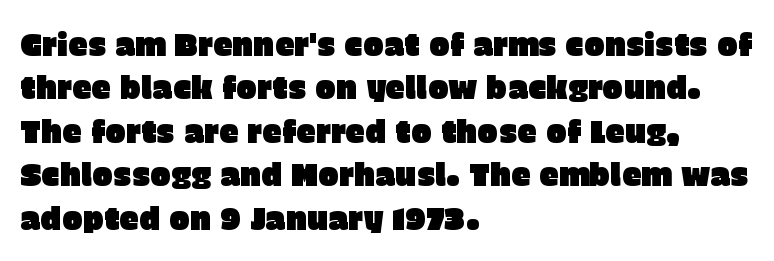
Typographically, this falls in the sans-serif category. The passage shown is typed in a proportional face where columns would drift. One-word summary of the alignment: left. Only glyphs here, with clear space below each row. How would I describe the line gaps? Plain and ordinary. This is the regular roman posture of the typeface.
